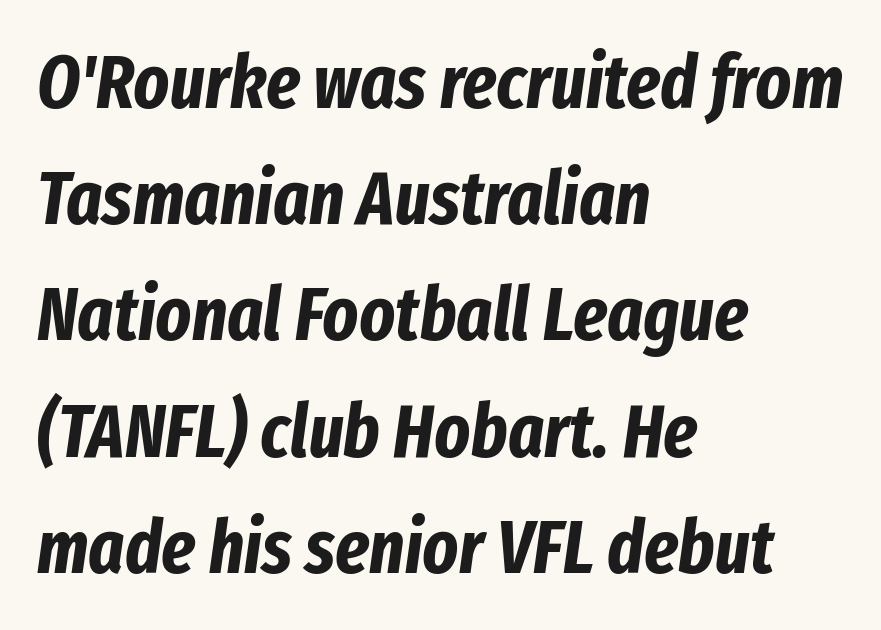
What's the leading like? Ordinary, nothing unusual. The typesetting leans heavy: a genuine bold. Check under the words: just untouched page. Is the letter spacing exaggerated? No — it looks like the ordinary default. A typesetter would call this proportional, since set widths differ per character.
